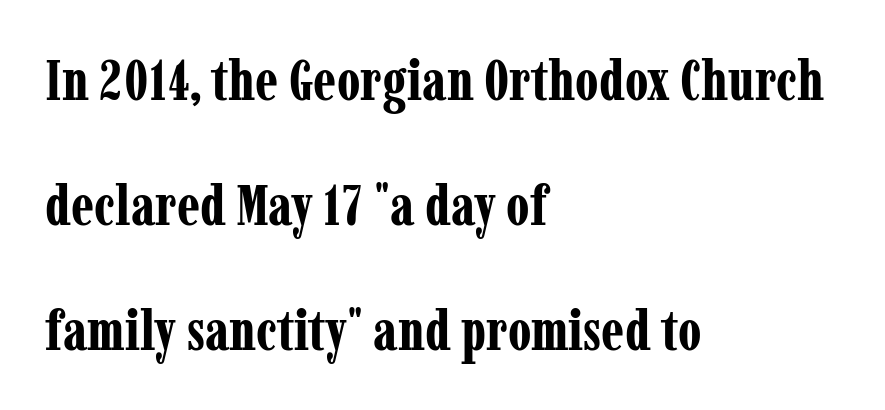
This sample trades compactness for vertical openness between lines. The rendering uses natural spacing where letterforms have individual widths. Strokes here are thick enough to call this a true bold. The rendering shows small feet on the letterforms — a serif design.
